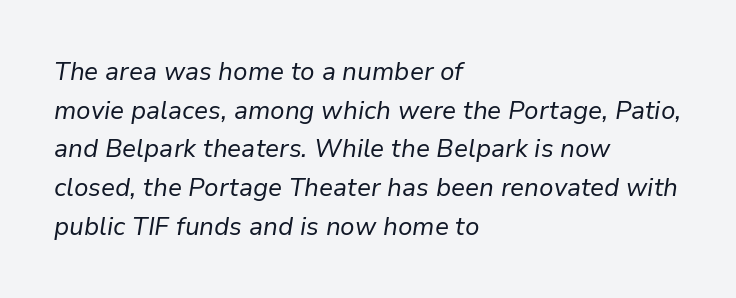
Notice how the stems are inclined rather than vertical — that's the hallmark of italics. Whoever set this chose a conventional vertical rhythm. All the whitespace from short lines collects on the right. In terms of letterspacing, this is plain default setting. Honestly, there is no underline to notice here at all. Stroke mass is kept to a normal reading level or below.
